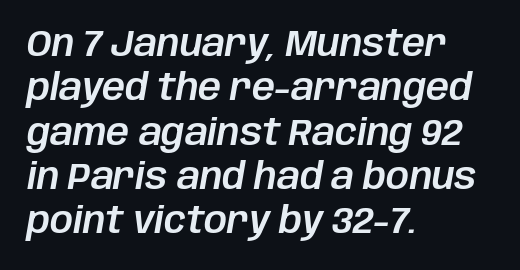
The image shows 36 px text type, italic (leaning right); set left-aligned, line spacing 1.23x, normal letter spacing, not underlined; low stroke contrast and a large x-height.
